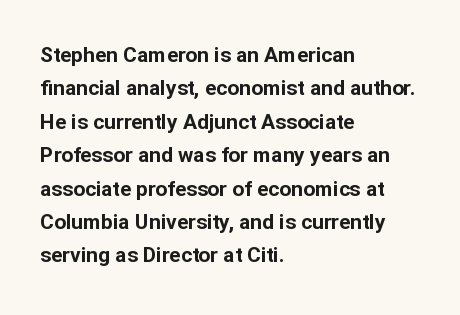
{"italic": "no", "bold": "yes", "underline": "no", "align": "left", "line_spacing": "normal", "line_spacing_ratio": 1.59, "letter_spacing": "normal", "letter_spacing_em": 0.0, "glyph_px": 21}
